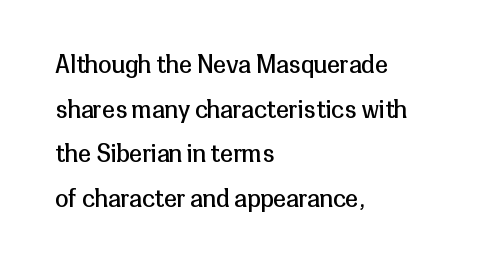
{"italic": "no", "bold": "no", "underline": "no", "align": "left", "line_spacing_ratio": 1.86, "letter_spacing": "normal", "letter_spacing_em": 0.0, "glyph_px": 24}
